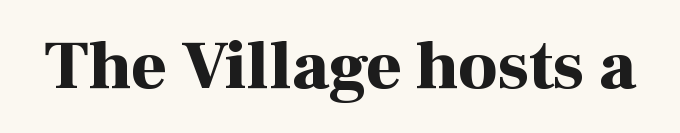
The image shows 69 px bold serif type, upright; set normal letter spacing, not underlined; high stroke contrast and a medium x-height.
